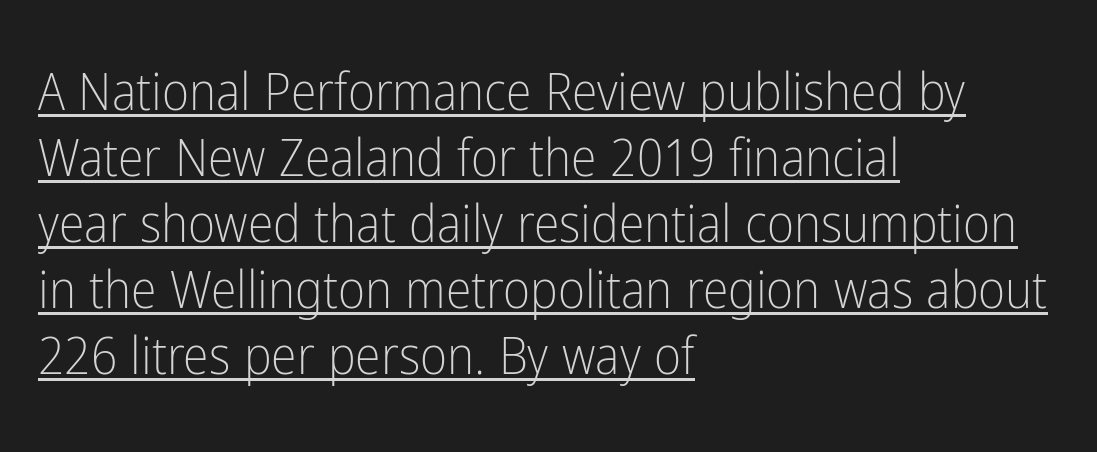
Characters follow at the spacing the type designer built in. Stroke mass is kept to a normal reading level or below. The type family on display is of the sans-serif kind. The block of text has a typical density, with ordinary space between rows. Which margin do the lines hug? The left one — the right edge is uneven. The lettering holds an erect, upright posture throughout.
